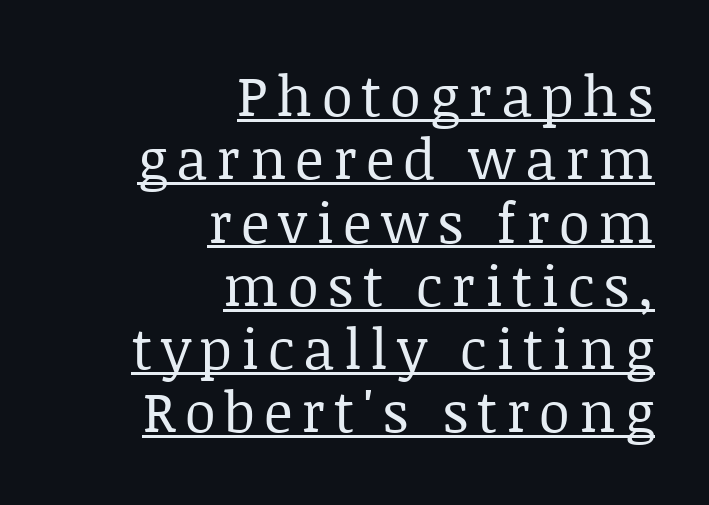
{"serif": "yes", "italic": "no", "bold": "no", "weight": "regular", "width": "normal", "stroke_contrast": "low", "x_height": "large", "monospaced": "no", "underline": "yes", "align": "right", "line_spacing": "tight", "line_spacing_ratio": 1.13, "glyph_px": 56}
